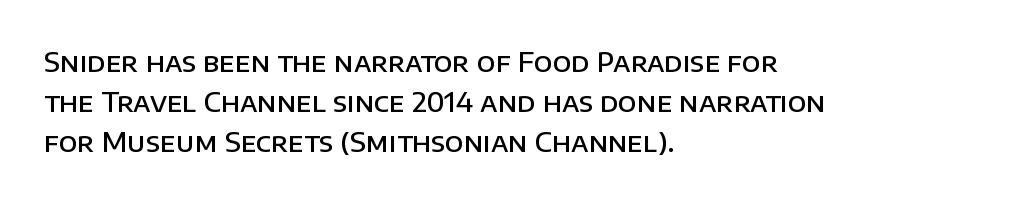
Type without underlining. The passage shown stacks its lines at a standard gap. This rendering uses left alignment, leaving the right contour irregular. Here the glyphs are tracked normally, forming tight word shapes.
